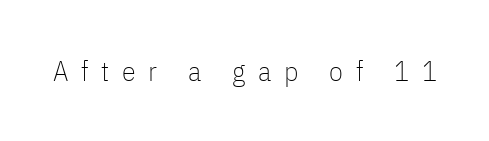
{"serif": "no", "italic": "no", "bold": "no", "weight": "thin", "width": "condensed", "stroke_contrast": "low", "x_height": "medium", "monospaced": "no", "underline": "no", "letter_spacing": "wide", "letter_spacing_em": 0.45, "glyph_px": 28}
